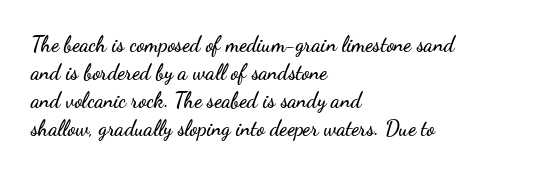
Teacher's note: observe the even left margin — that is flush-left alignment. Clear beneath every line of the passage. Honestly, the letter spacing is just normal — you wouldn't notice it. A typesetter would call this leading conventional body-copy spacing.
